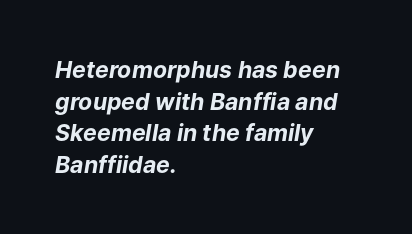
Emphasis-style slanted type is in use. Short and long lines alike share a common starting point at left. Quick note: interline space is typical. A full-strength bold gives these letters their thick strokes.
